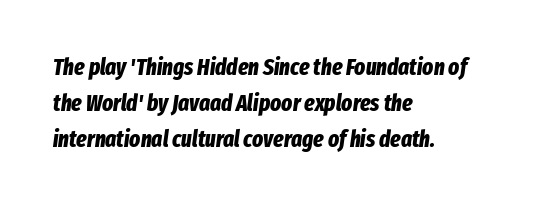
Q: Is the text bold? A: Yes.
Q: Is the text italic (slanted)? A: Yes, it leans right by about 8 degrees.
Q: Is the text underlined? A: No.
Q: How is the paragraph aligned? A: Left-aligned.
Q: Is the spacing between letters normal or unusually wide? A: Normal.
Q: Is the spacing between lines tight, normal or loose? A: Normal.
